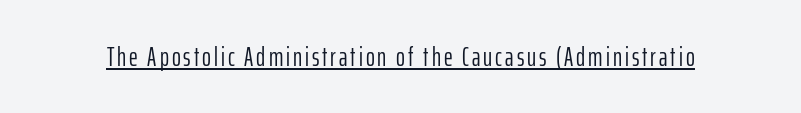
Q: Is the text bold? A: No.
Q: Is the text italic (slanted)? A: No, it is upright.
Q: Is the text underlined? A: Yes.
